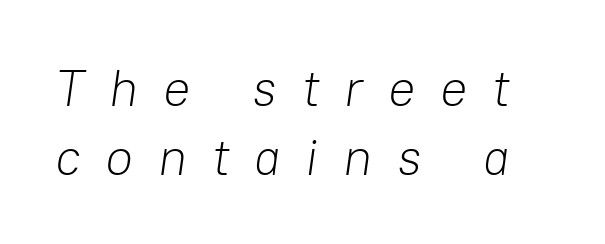
Q: Is the text bold? A: No.
Q: Is the text italic (slanted)? A: Yes, it leans right by about 8 degrees.
Q: Is the text underlined? A: No.
Q: Is the spacing between letters normal or unusually wide? A: Unusually wide.
Q: Is the spacing between lines tight, normal or loose? A: Normal.
Q: Width (condensed, normal, or wide)? A: Normal.
Q: Stroke contrast? A: Low.
Q: x-height? A: Medium.
Q: Monospaced? A: No.
